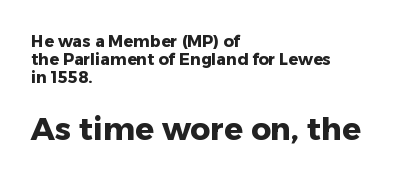
Caption: bold face, heavy strokes. Observe the ordinary spacing: letters are neighbours, not strangers. The zone under the glyphs is completely vacant. Of the two passages, the one underneath uses the larger point size.
